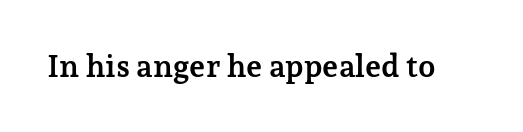
Emphasis by weight is at full strength: bold. Short note: letters normally spaced. Think of a printed novel: that variable character pitch is what you see here. The foot of each line stays bare and open. The face used here is seriffed, in the tradition of book romans.
